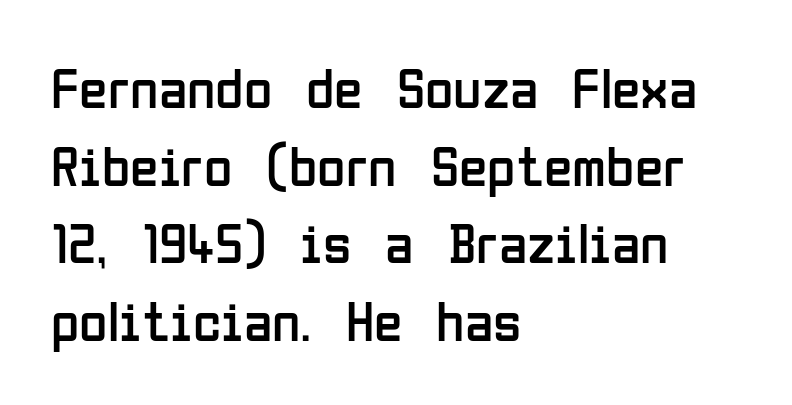
{"serif": "no", "italic": "no", "bold": "no", "weight": "regular", "width": "condensed", "stroke_contrast": "low", "x_height": "medium", "monospaced": "no", "underline": "no", "align": "left", "line_spacing": "normal", "line_spacing_ratio": 1.34, "letter_spacing": "normal", "letter_spacing_em": 0.0, "glyph_px": 58}
